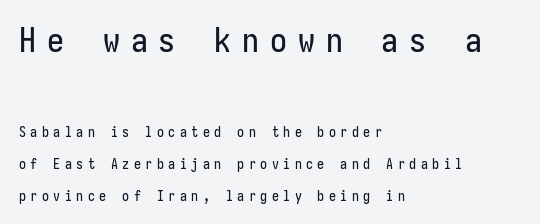
If you measured baseline to baseline, you'd find a long distance. All the whitespace from short lines collects on the right. What stands out about the letter spacing? Its width — letters are far apart. No word sits above an underline. Rendered with straight, roman letterforms.
